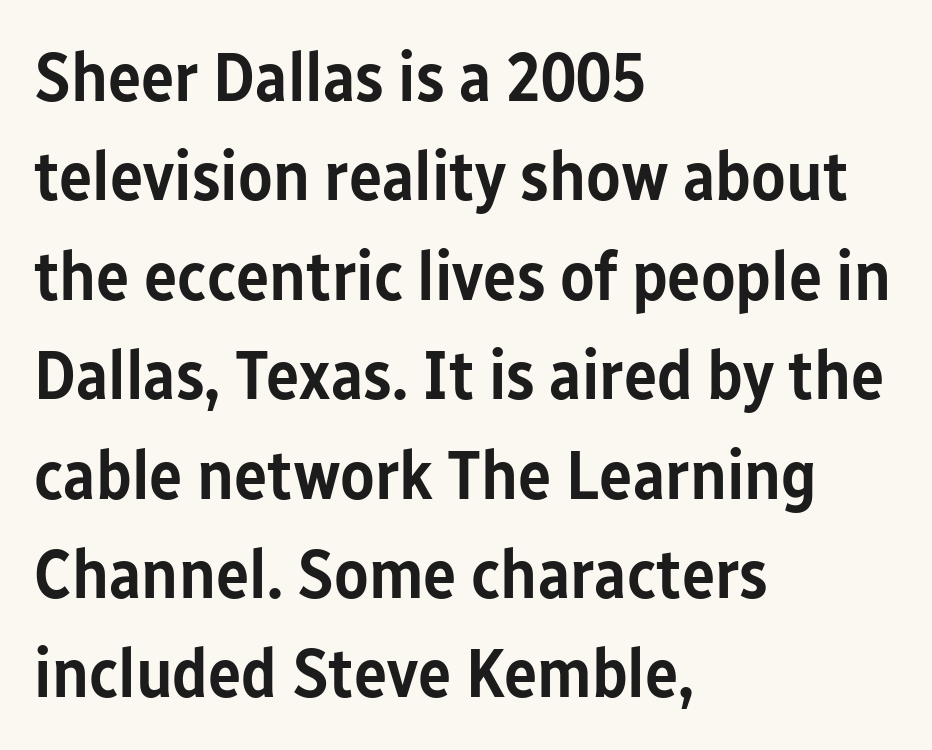
{"serif": "no", "italic": "no", "bold": "semi", "weight": "semibold", "width": "condensed", "stroke_contrast": "low", "x_height": "medium", "monospaced": "no", "underline": "no", "align": "left", "line_spacing": "normal", "line_spacing_ratio": 1.42, "letter_spacing": "normal", "letter_spacing_em": 0.0, "glyph_px": 70}
